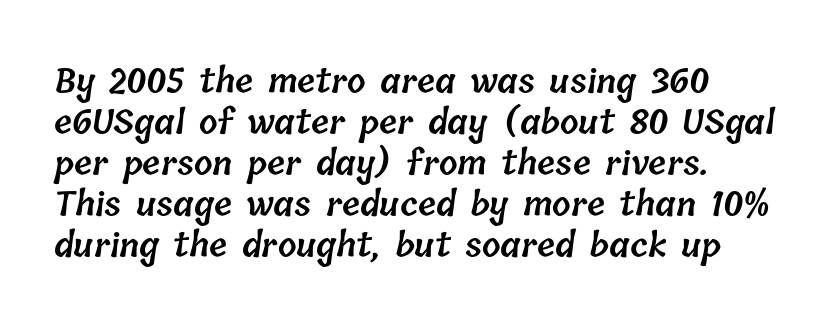
The image shows 33 px semibold type; set left-aligned, line spacing 1.24x, normal letter spacing, not underlined; low stroke contrast and a medium x-height.
